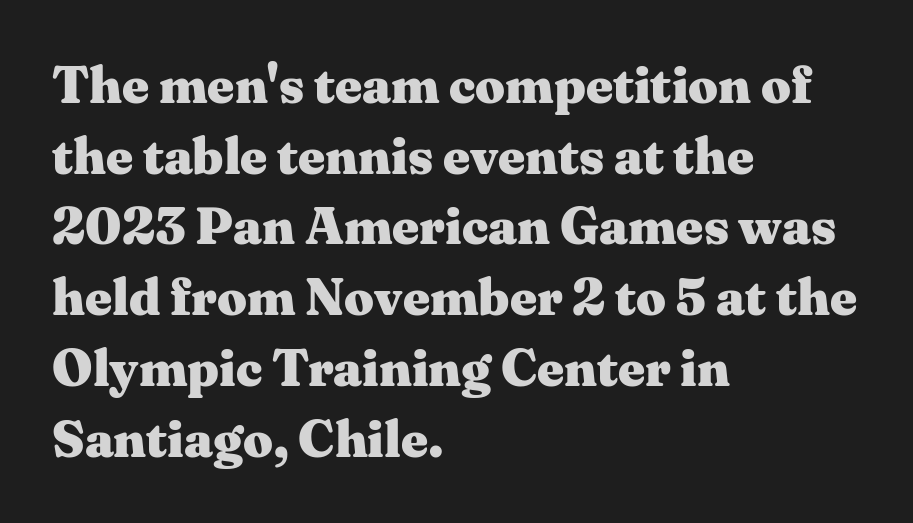
{"serif": "yes", "italic": "no", "bold": "yes", "weight": "heavy", "width": "wide", "stroke_contrast": "medium", "x_height": "medium", "monospaced": "no", "underline": "no", "align": "left", "line_spacing": "normal", "line_spacing_ratio": 1.36, "letter_spacing": "normal", "letter_spacing_em": 0.0, "glyph_px": 52}
